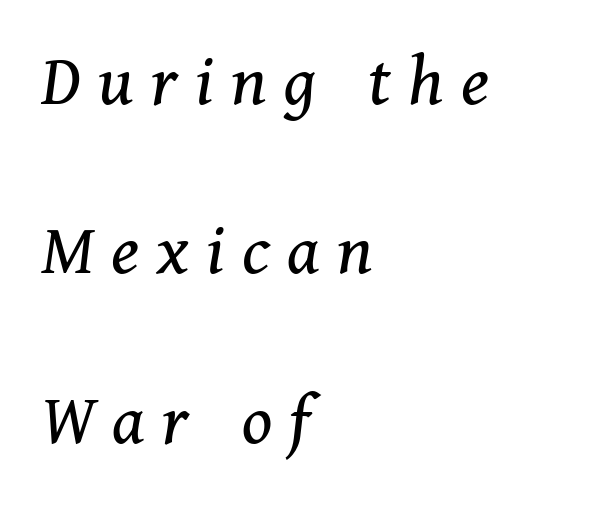
Summary of weight: not heavy and not bold. The area under the type is left untouched. The specimen reads as italic at a glance. The letters carry serifs — small finishing strokes at the ends of their stems. Substantial extra tracking has been applied to these lines. Vertically, the passage feels expansive, rows floating well apart.
